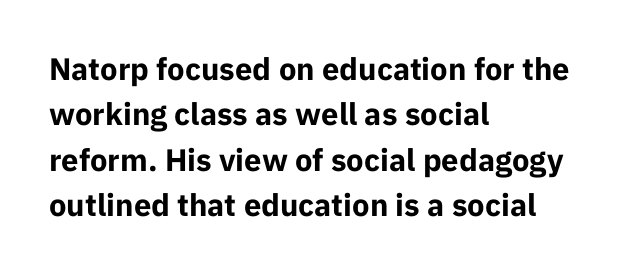
Q: Is the text bold? A: Yes.
Q: Is the text italic (slanted)? A: No, it is upright.
Q: Is the typeface a serif or a sans-serif typeface? A: Sans-serif.
Q: Is the text underlined? A: No.
Q: How is the paragraph aligned? A: Left-aligned.
Q: Is the spacing between letters normal or unusually wide? A: Normal.
Q: Is the spacing between lines tight, normal or loose? A: Normal.
Q: Width (condensed, normal, or wide)? A: Normal.
Q: Stroke contrast? A: Low.
Q: x-height? A: Medium.
Q: Monospaced? A: No.
